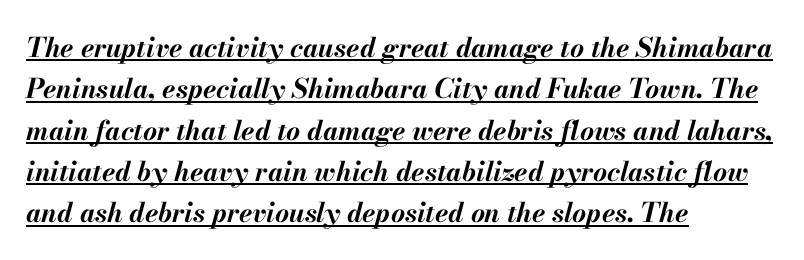
The vertical gap from one line to the next is medium. A baseline rule has been typeset under these characters. Left-aligned paragraph, ragged on the right. Heavy-handed strokes throughout: this text is bold. If you drew a line through each stem, it would be angled.
